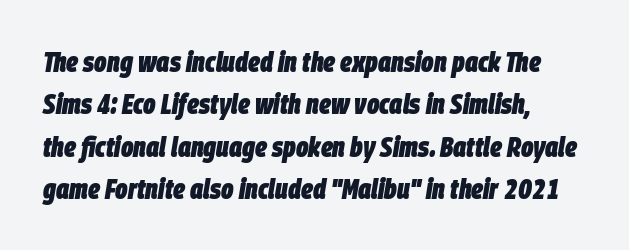
The image shows 29 px heavy, condensed type, italic (leaning right); set left-aligned, normal line spacing (1.46x), normal letter spacing, not underlined; low stroke contrast and a large x-height.
